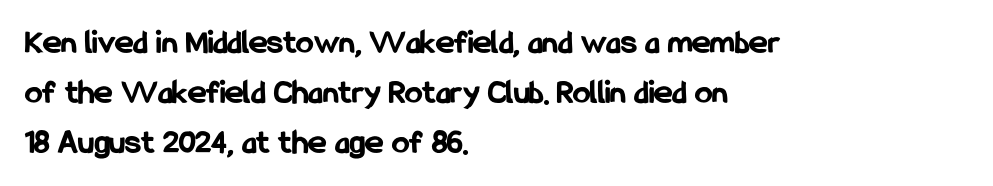
{"serif": "no", "italic": "no", "bold": "yes", "weight": "bold", "width": "condensed", "stroke_contrast": "low", "x_height": "medium", "monospaced": "no", "underline": "no", "align": "left", "line_spacing": "normal", "line_spacing_ratio": 1.43, "letter_spacing": "normal", "letter_spacing_em": 0.0, "glyph_px": 35}
